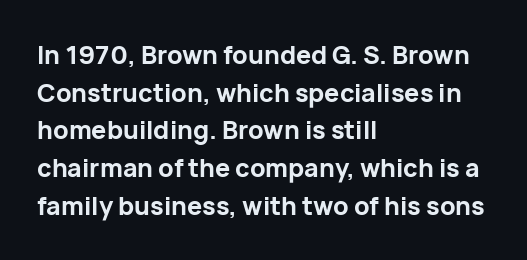
Q: Is the text bold? A: Yes.
Q: Is the text italic (slanted)? A: No, it is upright.
Q: Is the text underlined? A: No.
Q: How is the paragraph aligned? A: Left-aligned.
Q: Is the spacing between letters normal or unusually wide? A: Normal.
Q: Is the spacing between lines tight, normal or loose? A: Normal.
